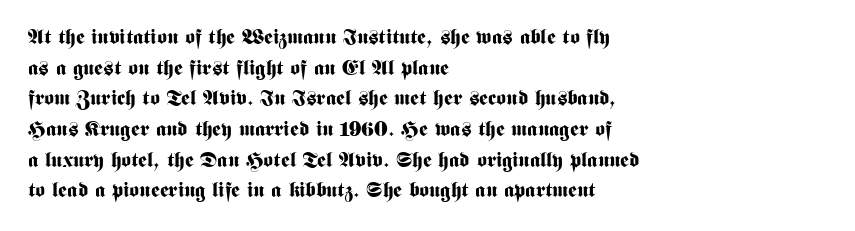
Glyph-to-glyph distance matches everyday printed text. If you drew a line through each stem, it would be perfectly vertical. Horizontal bands of white between lines are of average thickness. Type without underlining. The glyphs have the mass of a bold cut.
